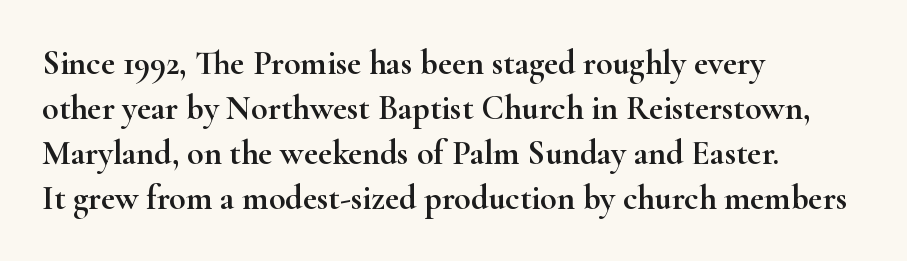
{"serif": "yes", "italic": "no", "width": "wide", "stroke_contrast": "high", "x_height": "small", "monospaced": "no", "underline": "no", "align": "left", "line_spacing": "normal", "line_spacing_ratio": 1.32, "letter_spacing": "normal", "letter_spacing_em": 0.0, "glyph_px": 34}
